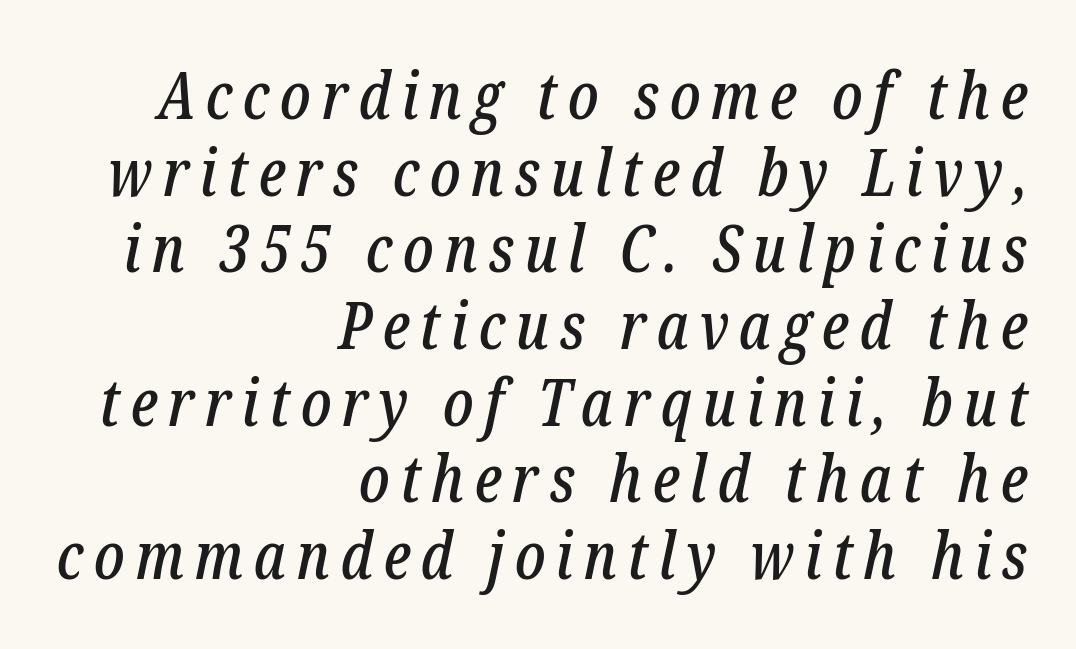
{"serif": "yes", "italic": "yes", "lean": "right", "slant_degrees": 12, "width": "condensed", "stroke_contrast": "low", "x_height": "medium", "monospaced": "no", "underline": "no", "align": "right", "line_spacing_ratio": 1.18, "glyph_px": 65}
